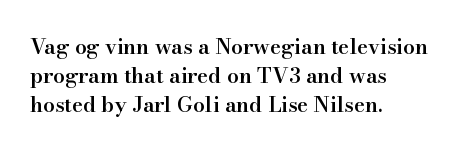
The image shows 21 px text type, upright; set left-aligned, normal line spacing (1.39x), normal letter spacing, not underlined.
